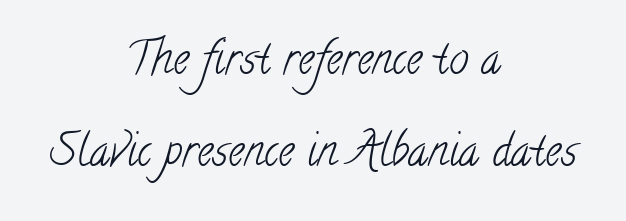
Q: Is the text bold? A: No.
Q: Is the typeface a serif or a sans-serif typeface? A: Serif.
Q: Is the text underlined? A: No.
Q: How is the paragraph aligned? A: Centered.
Q: Is the spacing between letters normal or unusually wide? A: Normal.
Q: Is the spacing between lines tight, normal or loose? A: Loose.
Q: Width (condensed, normal, or wide)? A: Condensed.
Q: Stroke contrast? A: Low.
Q: x-height? A: Small.
Q: Monospaced? A: No.
